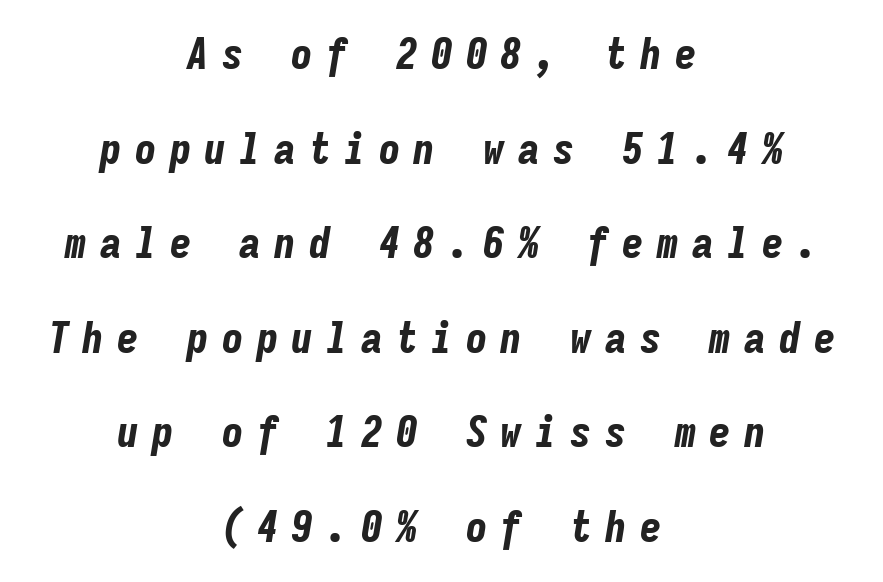
Q: Is the text bold? A: Yes.
Q: Is the text italic (slanted)? A: Yes, it leans right by about 9 degrees.
Q: Is the text underlined? A: No.
Q: How is the paragraph aligned? A: Centered.
Q: Is the spacing between letters normal or unusually wide? A: Unusually wide.
Q: Is the spacing between lines tight, normal or loose? A: Loose.
Q: Width (condensed, normal, or wide)? A: Condensed.
Q: Stroke contrast? A: Low.
Q: x-height? A: Medium.
Q: Monospaced? A: Yes.
